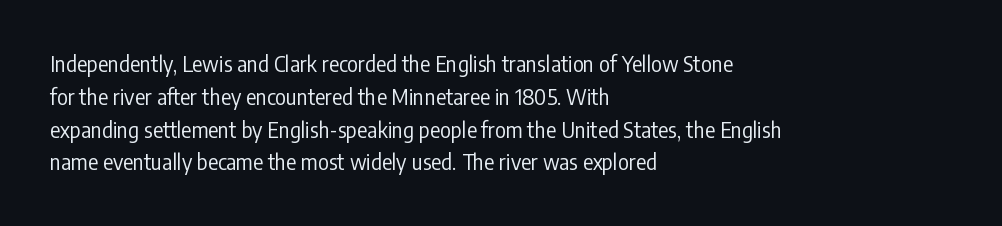
The image shows 21 px text type, upright; set left-aligned, normal line spacing (1.56x), normal letter spacing, not underlined.
